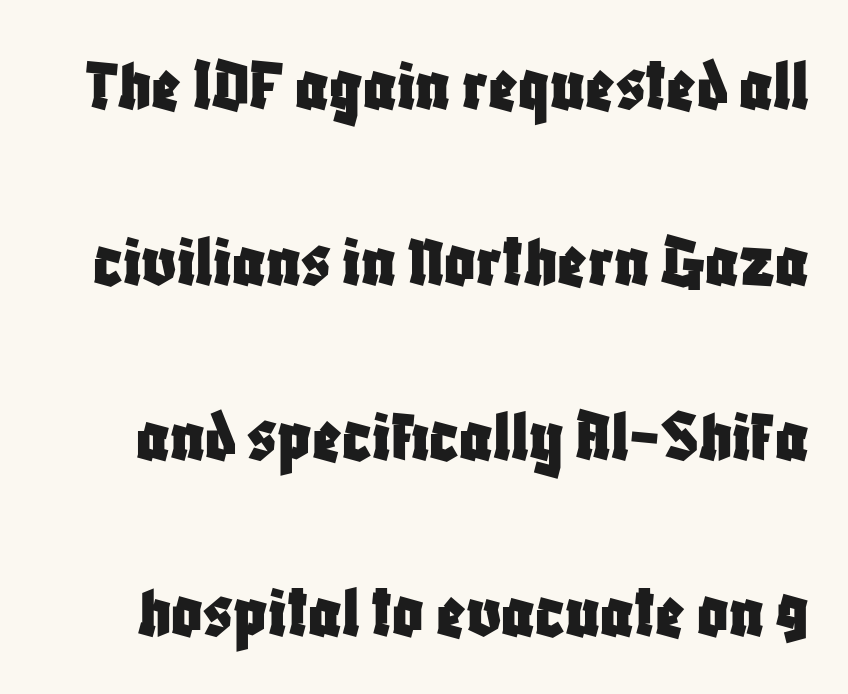
The image shows 76 px condensed sans-serif type, upright; set loose line spacing (2.31x), normal letter spacing, not underlined; low stroke contrast and a large x-height.
